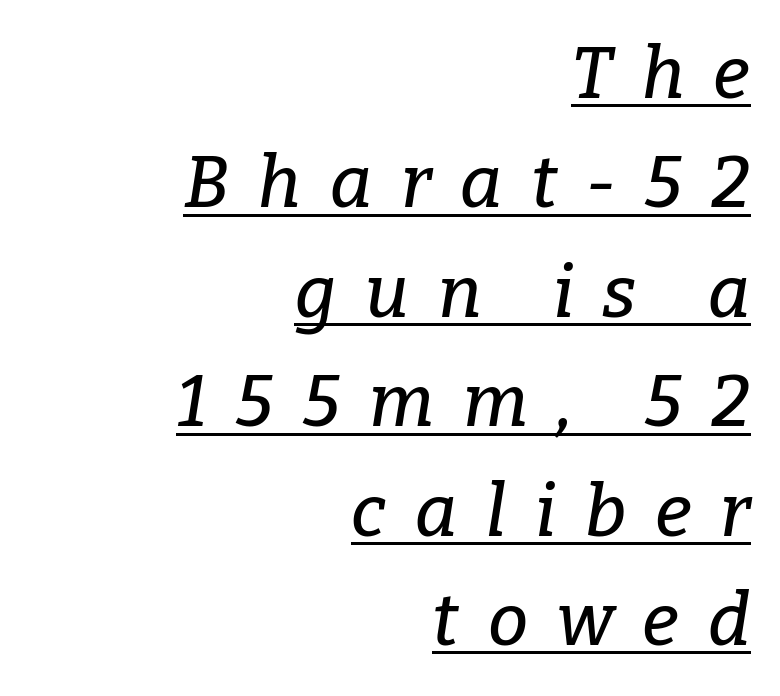
The image shows 72 px serif type, italic (leaning right); set right-aligned, normal line spacing (1.52x), unusually wide letter spacing (+0.4 em), underlined; low stroke contrast and a medium x-height.
